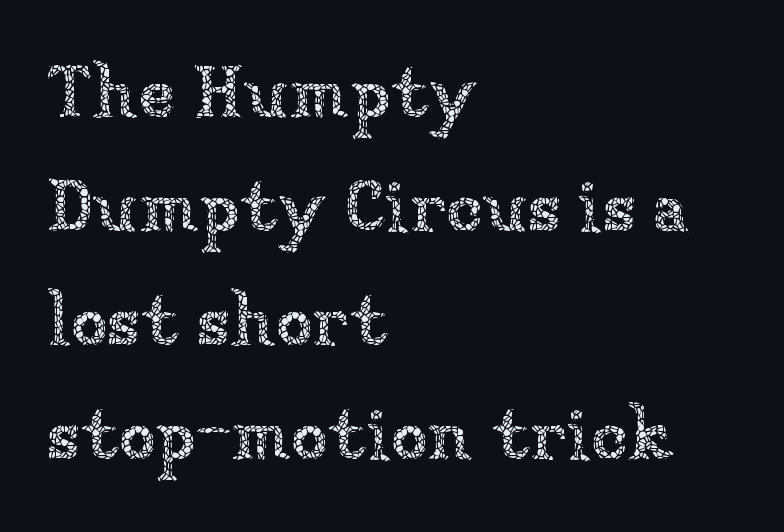
The image shows 74 px thin type, upright; set left-aligned, normal line spacing (1.54x), normal letter spacing, not underlined; low stroke contrast and a medium x-height.
